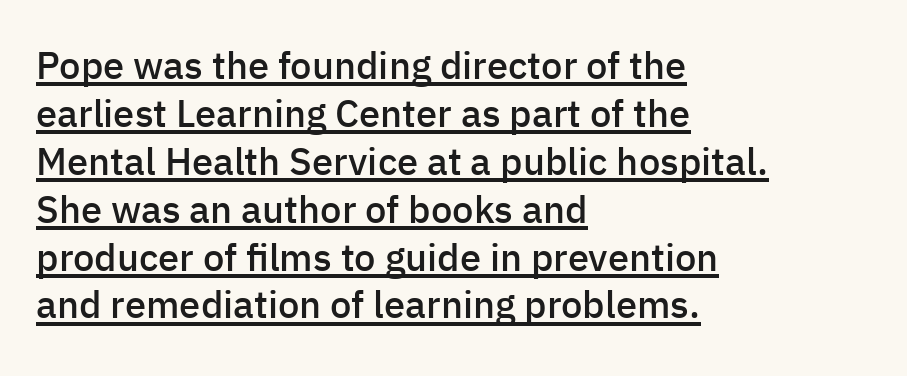
The image shows 38 px semibold sans-serif type, upright; set left-aligned, normal line spacing (1.26x), normal letter spacing, underlined; low stroke contrast and a medium x-height.
